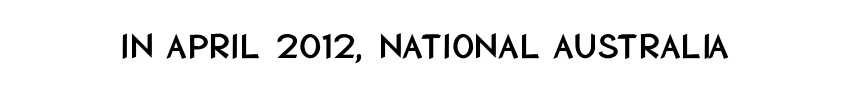
The image shows 39 px condensed sans-serif type, upright; set normal letter spacing, not underlined; low stroke contrast and a large x-height.
